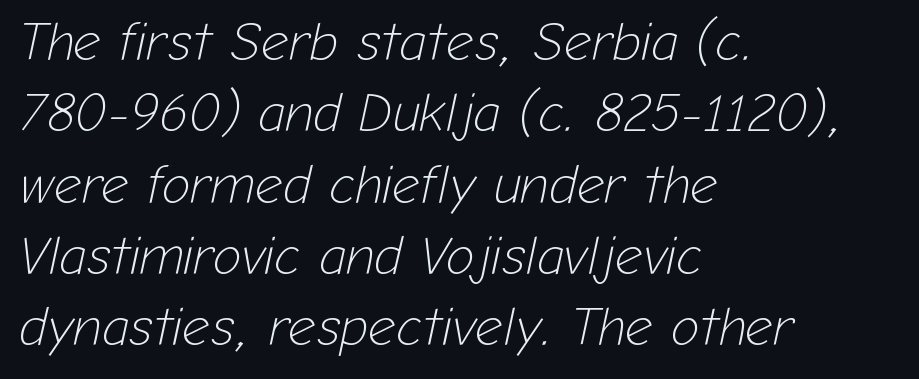
{"italic": "yes", "lean": "right", "slant_degrees": 12, "bold": "no", "weight": "light", "width": "normal", "stroke_contrast": "low", "x_height": "medium", "monospaced": "no", "underline": "no", "align": "left", "line_spacing": "normal", "line_spacing_ratio": 1.32, "letter_spacing": "normal", "letter_spacing_em": 0.0, "glyph_px": 54}
